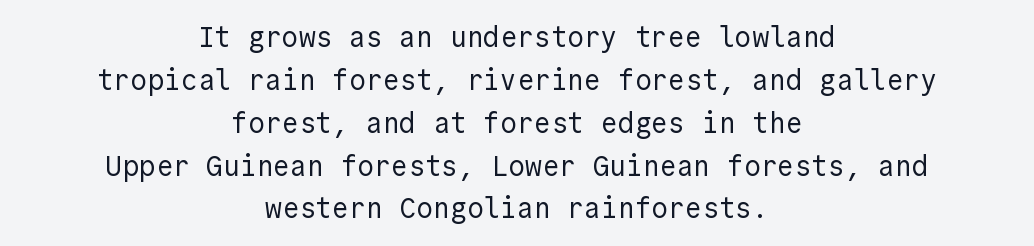
Rows of type keep a routine distance in the vertical direction. Is there any slant? The stems are plumb. In CSS terms this would be text-align: center. The space beneath each line is pristine and unruled. Short note: letters normally spaced.
